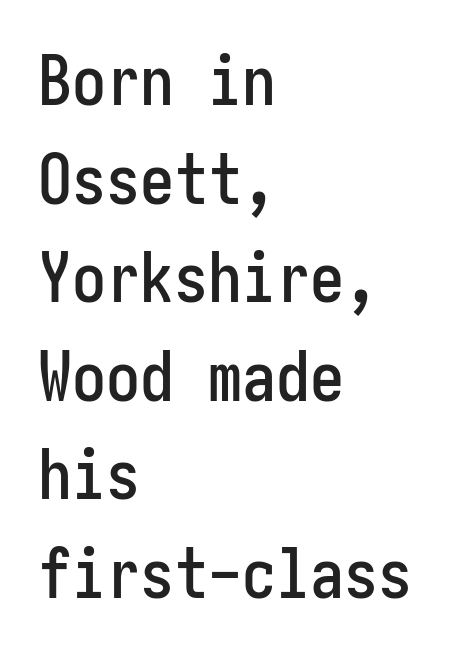
The image shows 68 px condensed sans-serif type, upright; set left-aligned, normal line spacing (1.45x), normal letter spacing, not underlined; low stroke contrast and a medium x-height.
